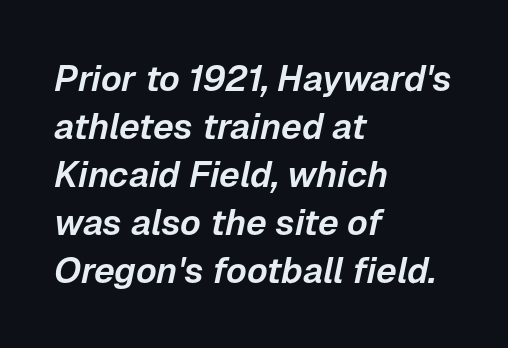
{"italic": "yes", "lean": "right", "slant_degrees": 12, "width": "normal", "stroke_contrast": "low", "x_height": "medium", "monospaced": "no", "underline": "no", "align": "left", "line_spacing": "normal", "line_spacing_ratio": 1.33, "letter_spacing": "normal", "letter_spacing_em": 0.0, "glyph_px": 36}
